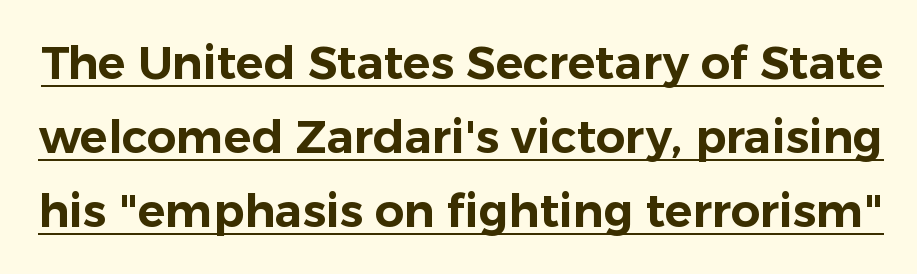
Students, observe the line beneath the letters — that is underlining. Spacing verdict: proportional, widths tailored to each character. The text was rendered using a sans face with plain stroke endings. In terms of leading, this rendering sits right in the middle. When letters stand straight like this, we call the style roman or upright.
